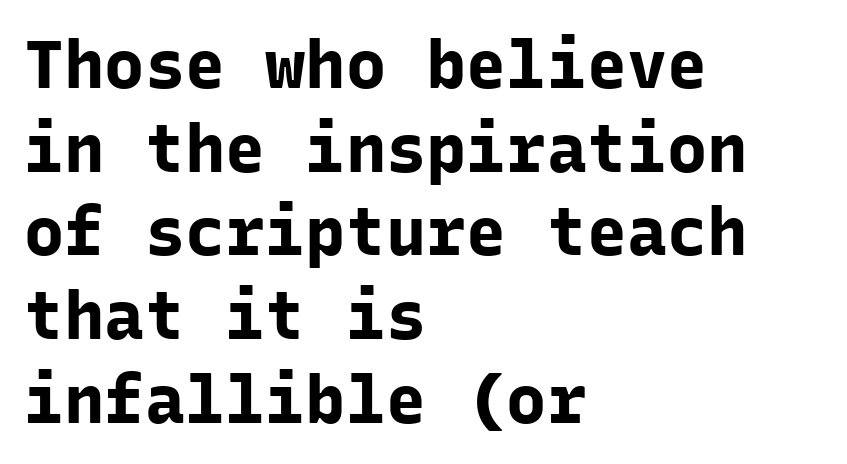
Notice how the passage keeps a crisp vertical edge on the left only. On the weight axis this lands at bold, roughly 700. This sample uses a sans-serif face. The rows are spaced the way most documents space them. This is the regular roman posture of the typeface. The passage shown has conventional tracking throughout.
